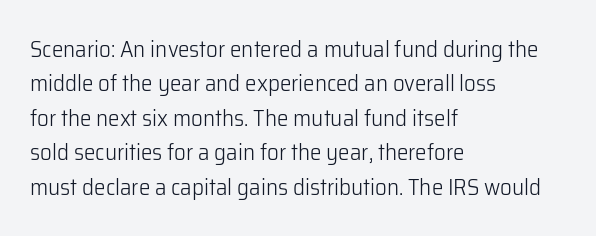
{"italic": "no", "bold": "no", "underline": "no", "align": "left", "line_spacing": "normal", "line_spacing_ratio": 1.5, "letter_spacing": "normal", "letter_spacing_em": 0.0, "glyph_px": 23}
